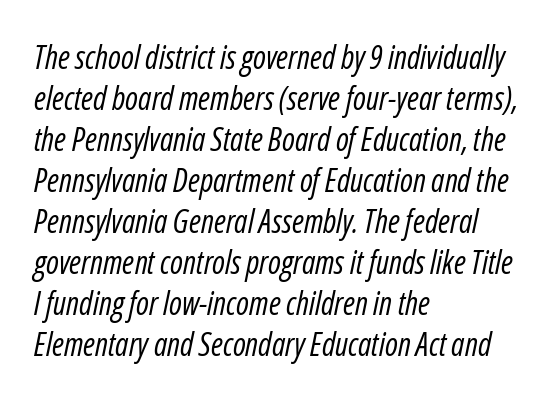
The letters are slanted; this is an italic face. The font sits on the lighter half of the weight spectrum, regular included. How are the letters spaced? Ordinarily, with no added tracking. Summary of vertical rhythm: regular, with standard interline spacing.
